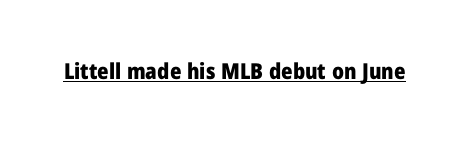
Q: Is the text bold? A: Yes.
Q: Is the text italic (slanted)? A: No, it is upright.
Q: Is the text underlined? A: Yes.
Q: Is the spacing between letters normal or unusually wide? A: Normal.
